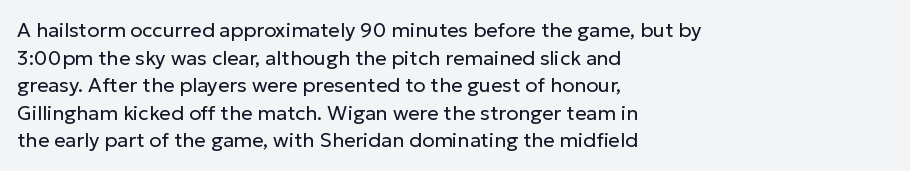
Q: Is the text bold? A: No.
Q: Is the text italic (slanted)? A: No, it is upright.
Q: Is the text underlined? A: No.
Q: How is the paragraph aligned? A: Left-aligned.
Q: Is the spacing between letters normal or unusually wide? A: Normal.
Q: Is the spacing between lines tight, normal or loose? A: Normal.
